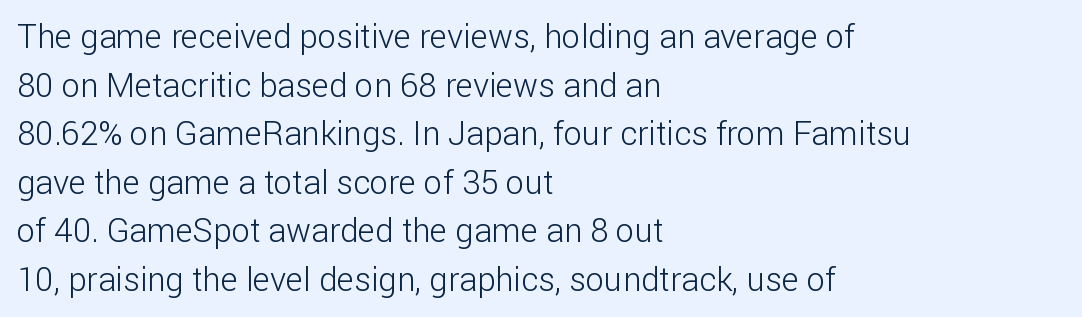
Q: Is the text bold? A: No.
Q: Is the text italic (slanted)? A: No, it is upright.
Q: Is the typeface a serif or a sans-serif typeface? A: Sans-serif.
Q: Is the text underlined? A: No.
Q: How is the paragraph aligned? A: Left-aligned.
Q: Is the spacing between letters normal or unusually wide? A: Normal.
Q: Is the spacing between lines tight, normal or loose? A: Normal.
Q: Width (condensed, normal, or wide)? A: Normal.
Q: Stroke contrast? A: Low.
Q: x-height? A: Medium.
Q: Monospaced? A: No.
